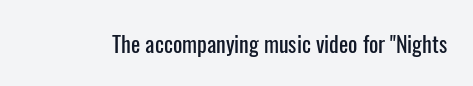
Q: Is the text italic (slanted)? A: No, it is upright.
Q: Is the text underlined? A: No.
Q: Is the spacing between letters normal or unusually wide? A: Normal.
